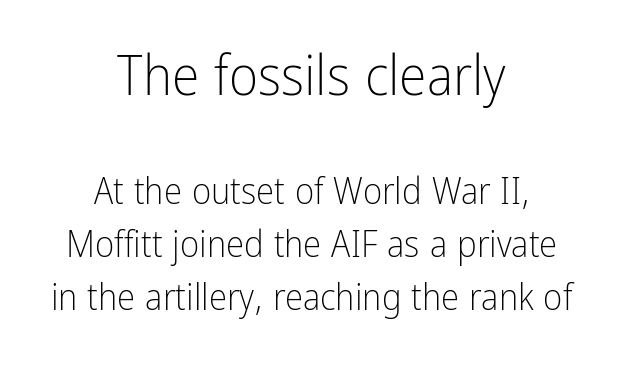
{"serif": "no", "italic": "no", "bold": "no", "weight": "light", "width": "condensed", "stroke_contrast": "low", "x_height": "medium", "monospaced": "no", "underline": "no", "align": "center", "line_spacing": "normal", "line_spacing_ratio": 1.43, "letter_spacing": "normal", "letter_spacing_em": 0.0, "larger_block": "first", "size_ratio": 1.51, "glyph_px": 56}
